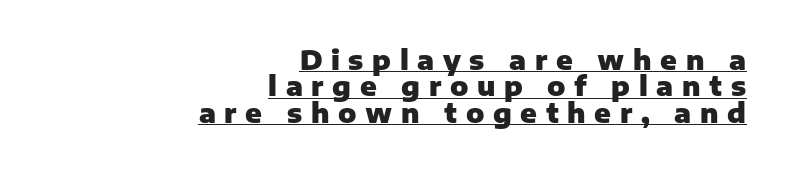
How heavy is the stroke? Heavy — this is a bold. The passage shown has open, widely tracked lettering throughout. In CSS terms this would be text-align: right. Does the lettering tilt? It doesn't — this is upright. How would I describe the line gaps? Narrow and economical. Check the space under the baseline: a stroke is drawn there.
